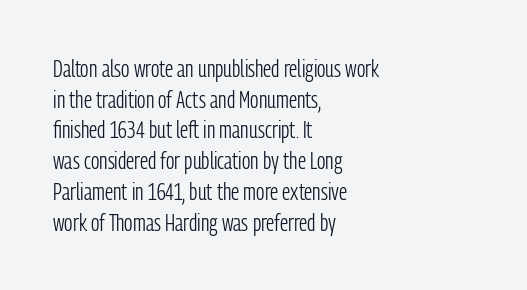
Q: Is the text bold? A: No.
Q: Is the text italic (slanted)? A: No, it is upright.
Q: Is the text underlined? A: No.
Q: How is the paragraph aligned? A: Left-aligned.
Q: Is the spacing between letters normal or unusually wide? A: Normal.
Q: Is the spacing between lines tight, normal or loose? A: Normal.
